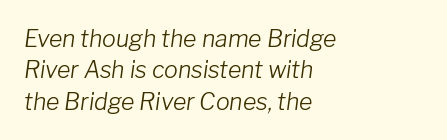
{"italic": "yes", "lean": "right", "slant_degrees": 8, "bold": "no", "underline": "no", "align": "left", "line_spacing": "normal", "line_spacing_ratio": 1.36, "letter_spacing": "normal", "letter_spacing_em": 0.0, "glyph_px": 23}
